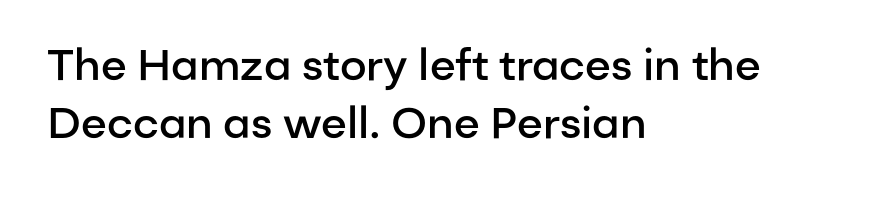
Is the type bold? Partly — it's a semibold, heavier than regular but not fully bold. Spacing verdict: proportional, widths tailored to each character. Words appear dense and cohesive because spacing is normal. If you measured baseline to baseline, you'd find a middling distance. A bare baseline throughout the passage. Caption: multi-line text, flush left, ragged right.
